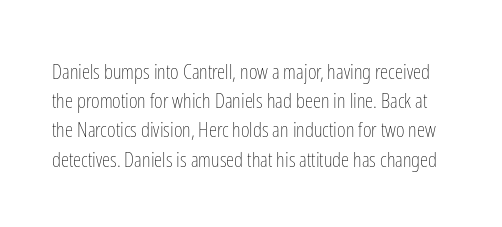
Bold? No — there's no thickening of the strokes. Glyph-to-glyph distance matches everyday printed text. Descenders are the only things crossing below the line. This sample uses an upright cut, with every glyph sitting square on the baseline. Students, observe: this is what conventionally led text looks like.
